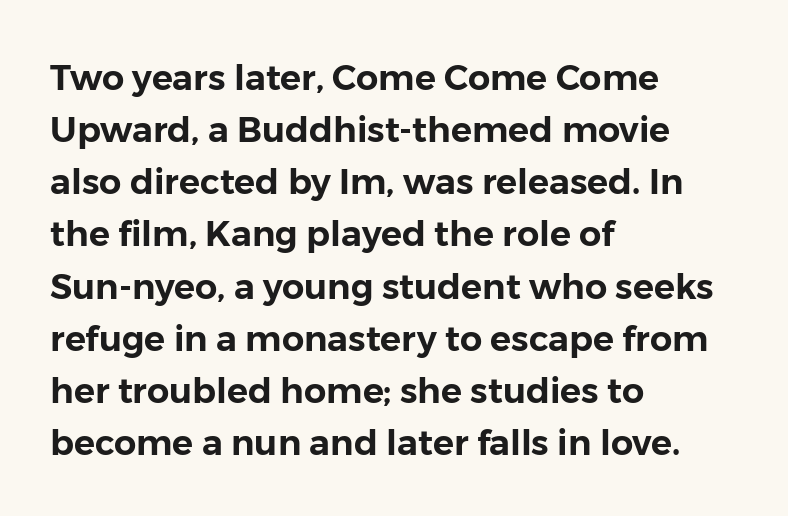
Between one letter and the next there's only the usual sliver of space. If you drew a ruler down the left edge, every line would touch it. Is there any slant? The stems are plumb. In terms of letterform style, serifs are entirely absent.
